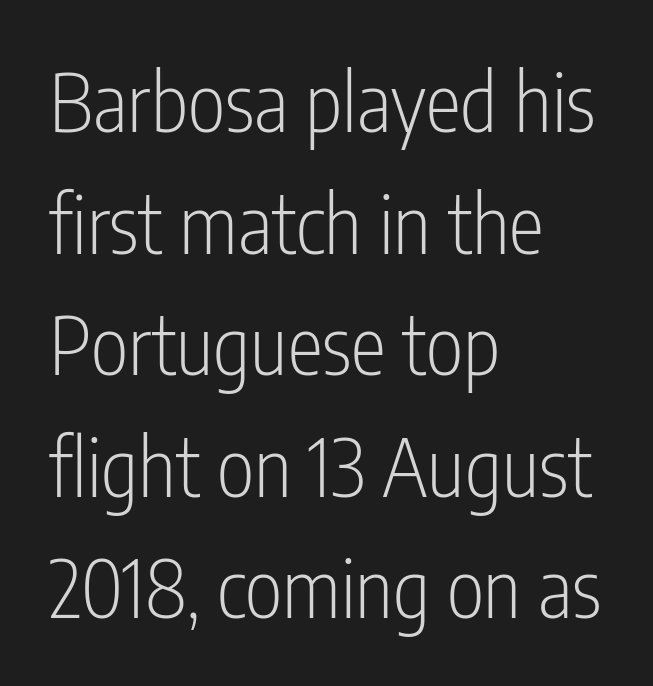
{"serif": "no", "italic": "no", "bold": "no", "weight": "light", "width": "condensed", "stroke_contrast": "low", "x_height": "medium", "monospaced": "no", "underline": "no", "align": "left", "line_spacing": "normal", "line_spacing_ratio": 1.52, "letter_spacing": "normal", "letter_spacing_em": 0.0, "glyph_px": 80}
